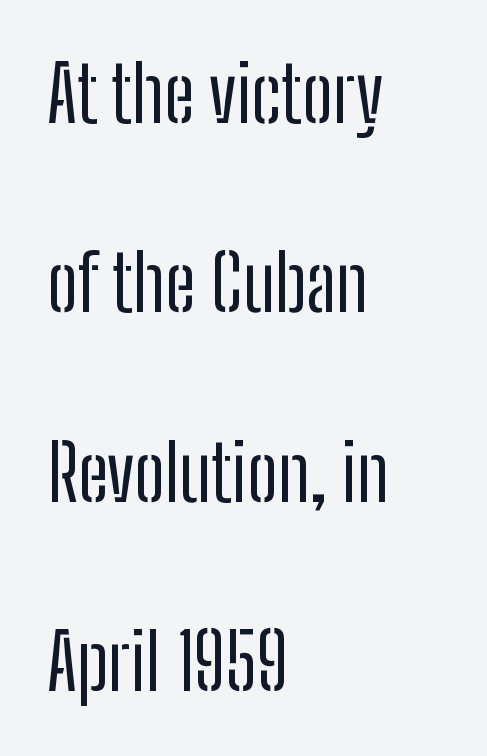
Is the block centered? No — it sits flush against the left margin. The glyphs are unaccompanied by any horizontal stroke below them. The passage shown is typed in a proportional face where columns would drift. The horizontal fit of the characters is conventional and even.
